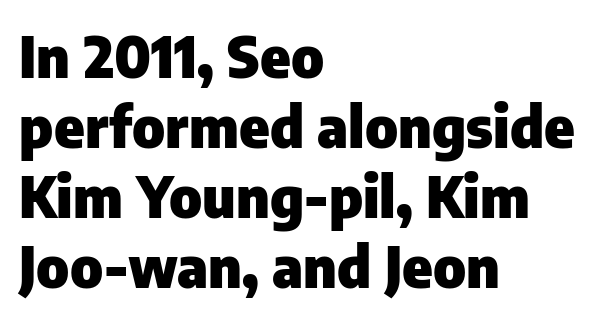
Q: Is the text bold? A: Yes.
Q: Is the text italic (slanted)? A: No, it is upright.
Q: Is the typeface a serif or a sans-serif typeface? A: Sans-serif.
Q: Is the text underlined? A: No.
Q: How is the paragraph aligned? A: Left-aligned.
Q: Is the spacing between letters normal or unusually wide? A: Normal.
Q: Width (condensed, normal, or wide)? A: Normal.
Q: Stroke contrast? A: Low.
Q: x-height? A: Medium.
Q: Monospaced? A: No.
